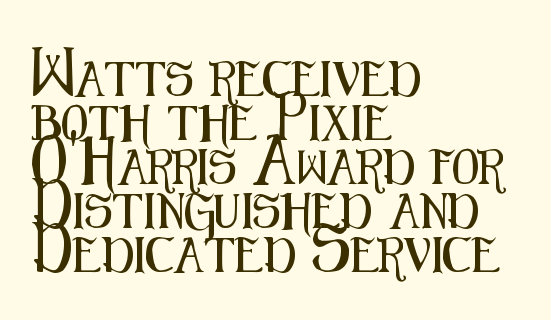
The image shows 35 px condensed type, upright; set left-aligned, normal line spacing (1.26x), normal letter spacing, not underlined; medium stroke contrast and a medium x-height.
